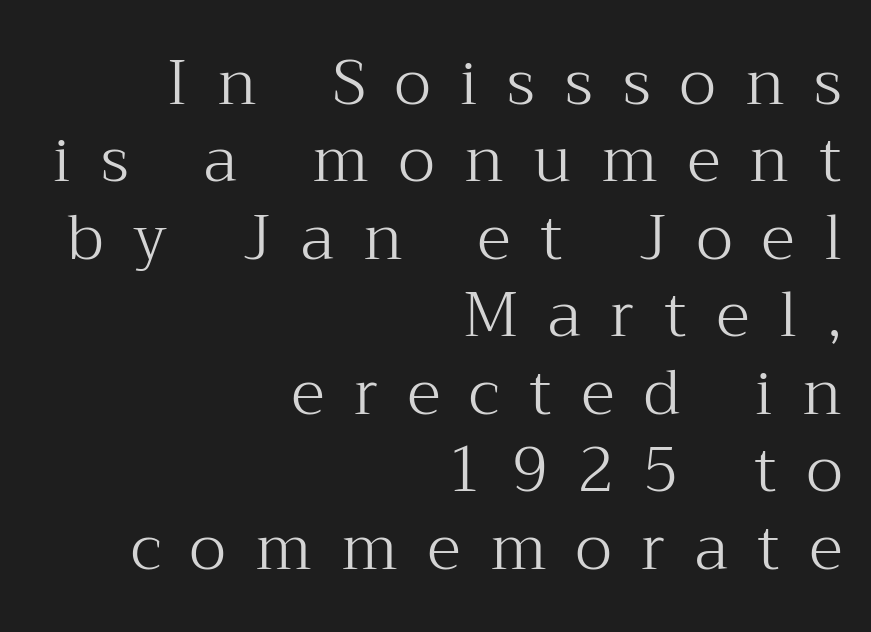
{"serif": "yes", "italic": "no", "bold": "no", "weight": "light", "width": "normal", "stroke_contrast": "medium", "x_height": "medium", "monospaced": "no", "underline": "no", "align": "right", "line_spacing": "normal", "line_spacing_ratio": 1.25, "letter_spacing": "wide", "letter_spacing_em": 0.48, "glyph_px": 62}
